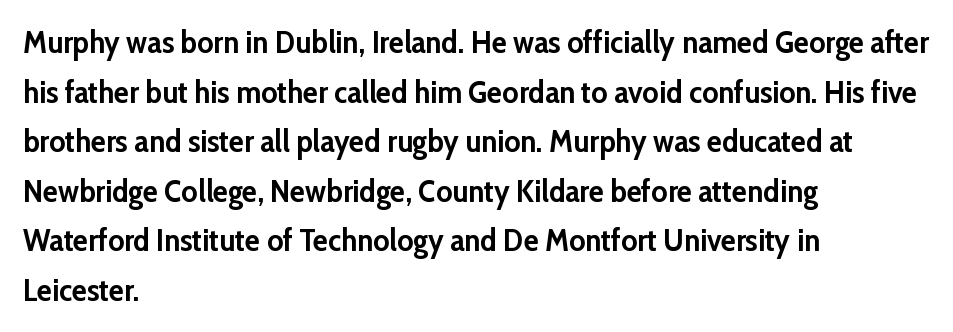
Q: Is the text bold? A: Yes.
Q: Is the text italic (slanted)? A: No, it is upright.
Q: Is the typeface a serif or a sans-serif typeface? A: Sans-serif.
Q: Is the text underlined? A: No.
Q: How is the paragraph aligned? A: Left-aligned.
Q: Is the spacing between letters normal or unusually wide? A: Normal.
Q: Is the spacing between lines tight, normal or loose? A: Normal.
Q: Width (condensed, normal, or wide)? A: Normal.
Q: Stroke contrast? A: Low.
Q: x-height? A: Medium.
Q: Monospaced? A: No.
